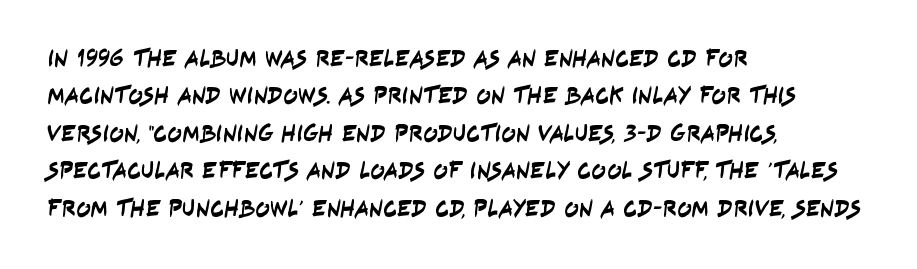
Q: Is the text underlined? A: No.
Q: How is the paragraph aligned? A: Left-aligned.
Q: Is the spacing between letters normal or unusually wide? A: Normal.
Q: Is the spacing between lines tight, normal or loose? A: Normal.
